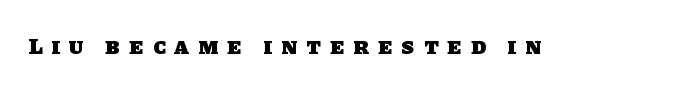
Here the glyphs are tracked loosely, breaking word shapes into spaced letters. Plain, unruled lines of type. On the weight axis this lands at bold, roughly 700.
